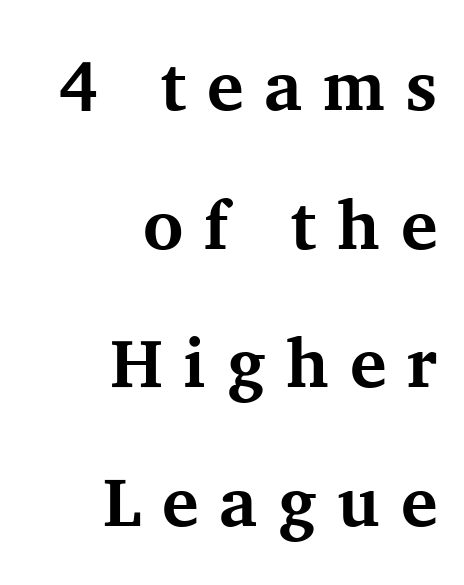
Q: Is the text bold? A: Yes.
Q: Is the text italic (slanted)? A: No, it is upright.
Q: Is the typeface a serif or a sans-serif typeface? A: Serif.
Q: Is the text underlined? A: No.
Q: How is the paragraph aligned? A: Right-aligned.
Q: Is the spacing between letters normal or unusually wide? A: Unusually wide.
Q: Is the spacing between lines tight, normal or loose? A: Loose.
Q: Width (condensed, normal, or wide)? A: Normal.
Q: Stroke contrast? A: Medium.
Q: x-height? A: Medium.
Q: Monospaced? A: No.
